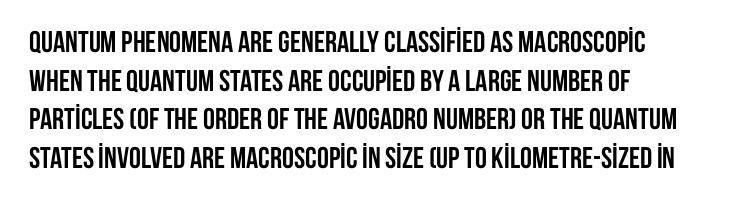
The image shows 30 px semibold, condensed sans-serif type, upright; set left-aligned, normal line spacing (1.29x), normal letter spacing, not underlined; low stroke contrast and a large x-height.
